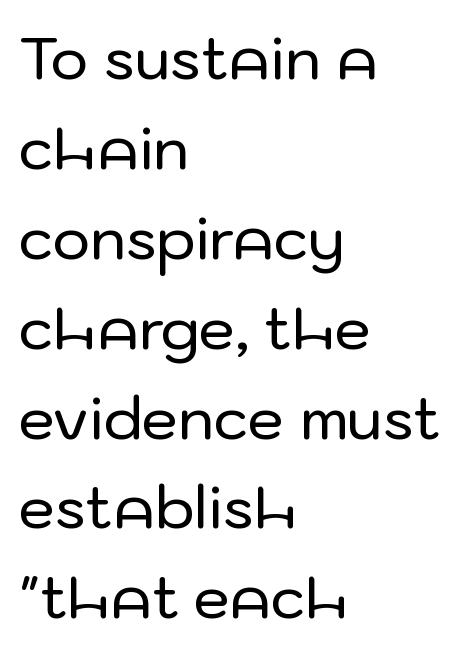
The image shows 58 px sans-serif type, upright; set left-aligned, normal line spacing (1.55x), normal letter spacing, not underlined; low stroke contrast and a medium x-height.
